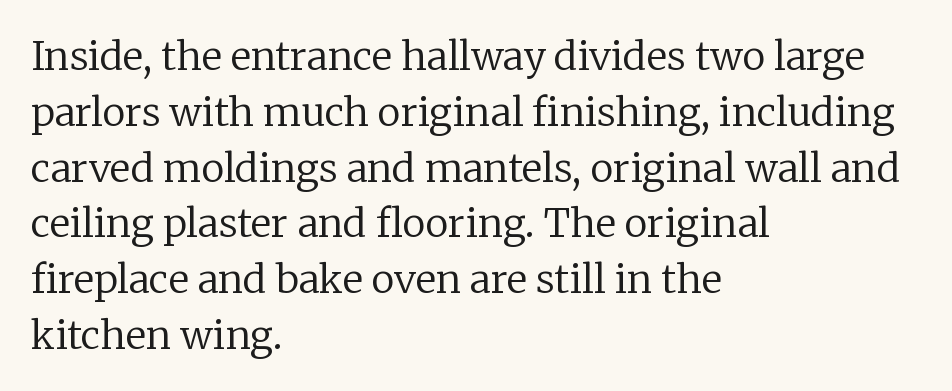
{"serif": "yes", "italic": "no", "bold": "no", "weight": "regular", "width": "normal", "stroke_contrast": "low", "x_height": "medium", "monospaced": "no", "underline": "no", "align": "left", "line_spacing": "normal", "line_spacing_ratio": 1.43, "letter_spacing": "normal", "letter_spacing_em": 0.0, "glyph_px": 39}
